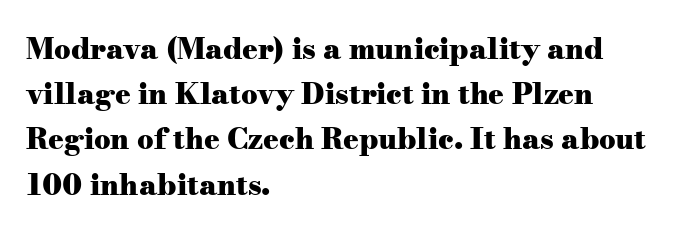
The image shows 29 px heavy, wide serif type, upright; set left-aligned, normal line spacing (1.56x), normal letter spacing, not underlined; medium stroke contrast and a small x-height.
